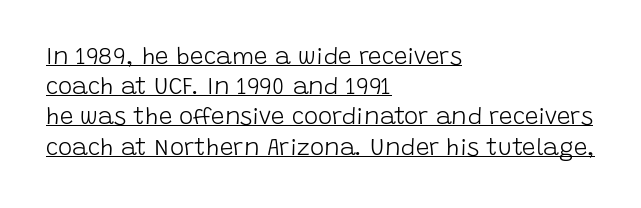
Interline gaps are of average width in this sample. The letterforms sit at book weight or below. Notice how the passage keeps a crisp vertical edge on the left only. Caption: lettering with a line underneath.
